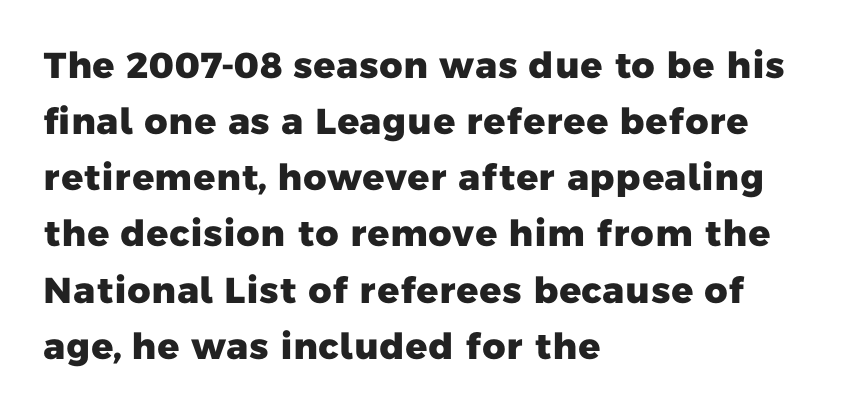
The type is set solid horizontally, with unmodified tracking. Proportional: the letters do not fall into vertical columns. The string is rendered with underlining switched off. The designer went with a sans here, leaving each stem footless. The rendering anchors every line to the left-hand side. Quick note: interline space is typical.
